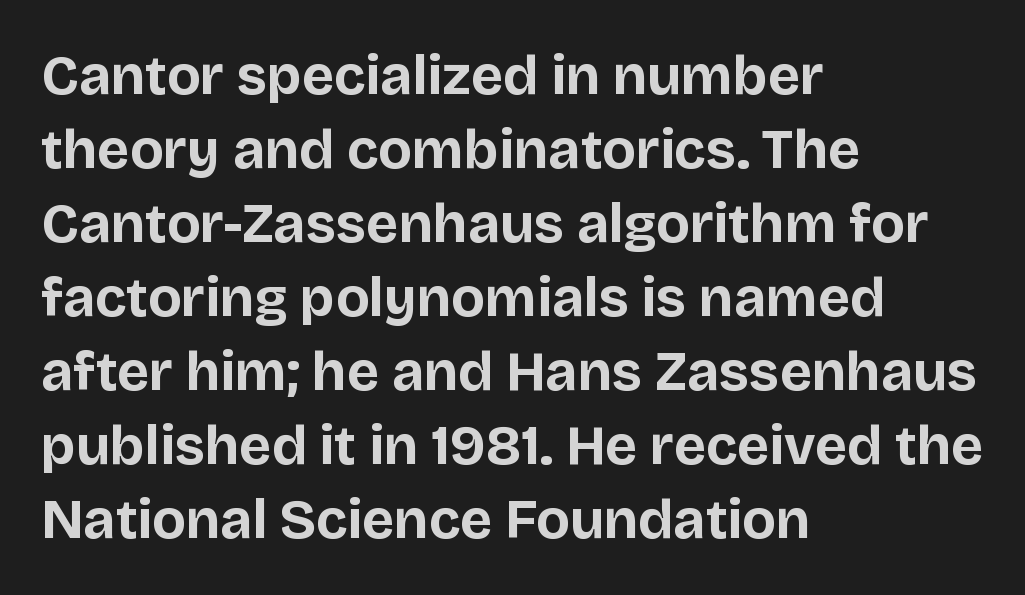
The image shows 56 px bold sans-serif type, upright; set left-aligned, normal line spacing (1.32x), normal letter spacing, not underlined; low stroke contrast and a large x-height.
